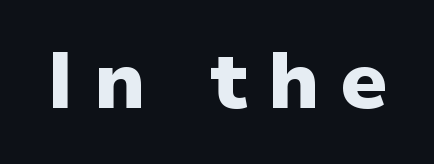
The image shows 80 px heavy sans-serif type, upright; set unusually wide letter spacing (+0.25 em), not underlined; low stroke contrast and a medium x-height.
